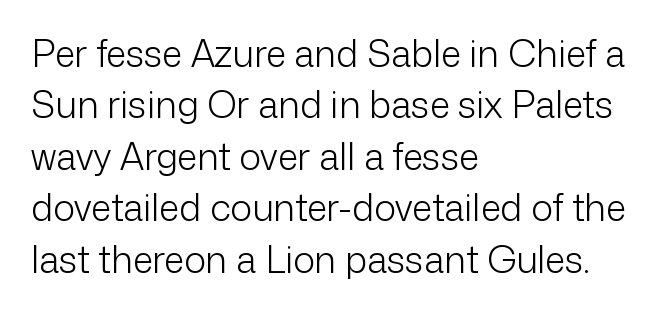
Q: Is the text bold? A: No.
Q: Is the text italic (slanted)? A: No, it is upright.
Q: Is the typeface a serif or a sans-serif typeface? A: Sans-serif.
Q: Is the text underlined? A: No.
Q: How is the paragraph aligned? A: Left-aligned.
Q: Is the spacing between letters normal or unusually wide? A: Normal.
Q: Is the spacing between lines tight, normal or loose? A: Normal.
Q: Width (condensed, normal, or wide)? A: Normal.
Q: Stroke contrast? A: Low.
Q: x-height? A: Medium.
Q: Monospaced? A: No.
